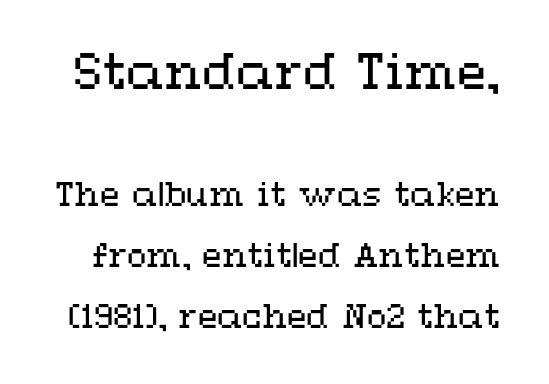
{"italic": "no", "bold": "no", "weight": "regular", "width": "wide", "stroke_contrast": "medium", "x_height": "medium", "monospaced": "no", "underline": "no", "line_spacing": "loose", "line_spacing_ratio": 1.91, "letter_spacing": "normal", "letter_spacing_em": 0.0, "larger_block": "first", "size_ratio": 1.5, "glyph_px": 48}
